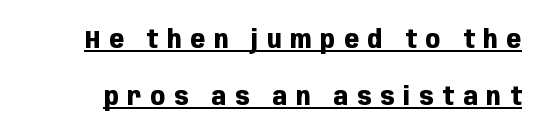
{"italic": "no", "bold": "yes", "underline": "yes", "line_spacing": "loose", "line_spacing_ratio": 2.37, "letter_spacing": "wide", "letter_spacing_em": 0.37, "glyph_px": 24}
